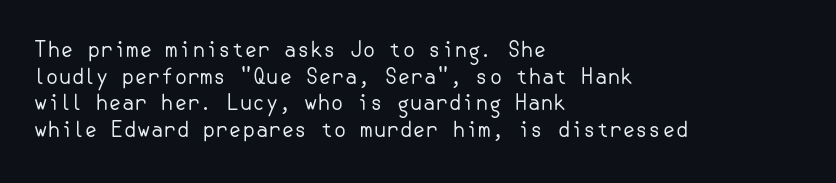
Q: Is the text bold? A: No.
Q: Is the text italic (slanted)? A: No, it is upright.
Q: Is the text underlined? A: No.
Q: How is the paragraph aligned? A: Left-aligned.
Q: Is the spacing between letters normal or unusually wide? A: Normal.
Q: Is the spacing between lines tight, normal or loose? A: Normal.
